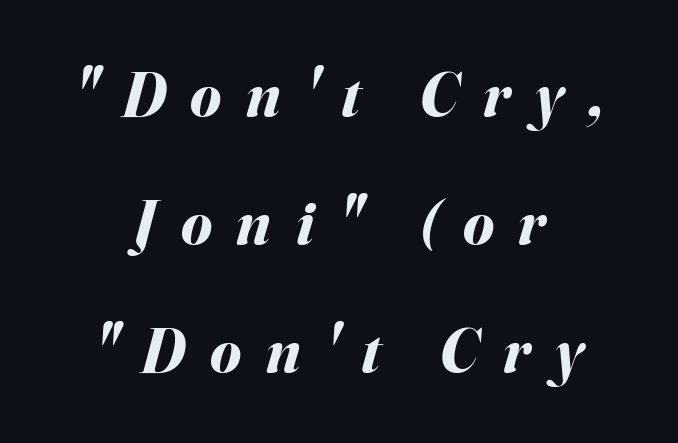
Q: Is the text bold? A: Yes.
Q: Is the text italic (slanted)? A: Yes, it leans right by about 16 degrees.
Q: Is the text underlined? A: No.
Q: How is the paragraph aligned? A: Centered.
Q: Is the spacing between letters normal or unusually wide? A: Unusually wide.
Q: Is the spacing between lines tight, normal or loose? A: Loose.
Q: Width (condensed, normal, or wide)? A: Normal.
Q: Stroke contrast? A: Medium.
Q: x-height? A: Small.
Q: Monospaced? A: No.
